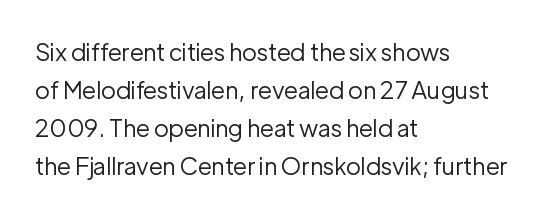
The image shows 24 px text type, upright; set left-aligned, normal line spacing (1.58x), normal letter spacing, not underlined.
